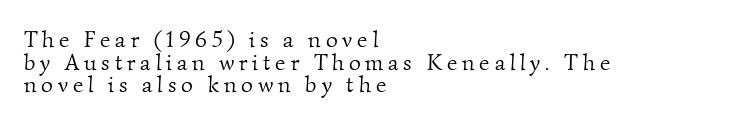
Q: Is the text bold? A: No.
Q: Is the text underlined? A: No.
Q: How is the paragraph aligned? A: Left-aligned.
Q: Is the spacing between letters normal or unusually wide? A: Unusually wide.
Q: Is the spacing between lines tight, normal or loose? A: Tight.
